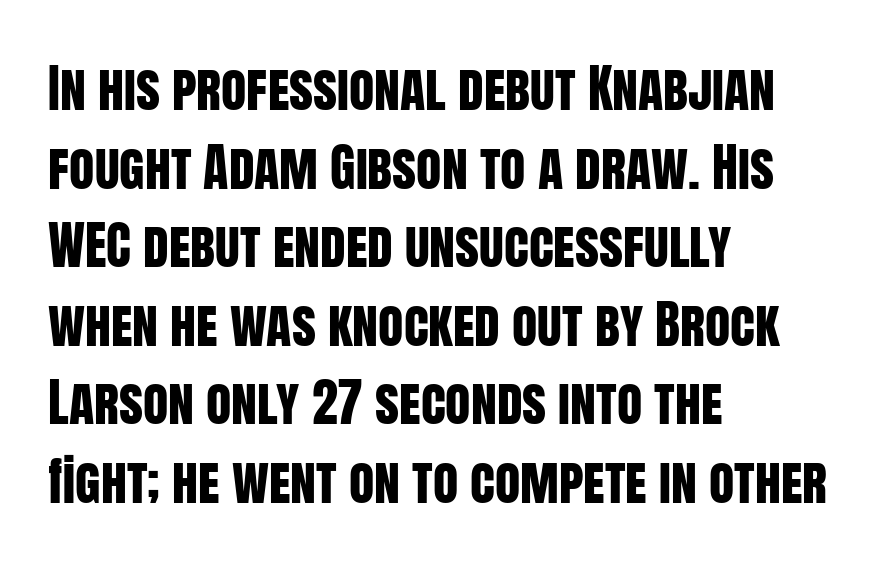
{"serif": "no", "italic": "no", "width": "condensed", "stroke_contrast": "low", "x_height": "large", "monospaced": "no", "underline": "no", "align": "left", "line_spacing": "normal", "line_spacing_ratio": 1.51, "letter_spacing": "normal", "letter_spacing_em": 0.0, "glyph_px": 52}
